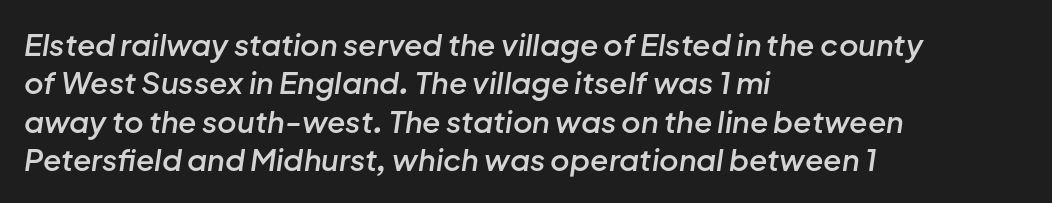
Q: Is the text bold? A: Semi-bold.
Q: Is the text italic (slanted)? A: Yes, it leans right by about 8 degrees.
Q: Is the text underlined? A: No.
Q: How is the paragraph aligned? A: Left-aligned.
Q: Is the spacing between letters normal or unusually wide? A: Normal.
Q: Is the spacing between lines tight, normal or loose? A: Normal.
Q: Width (condensed, normal, or wide)? A: Normal.
Q: Stroke contrast? A: Low.
Q: x-height? A: Medium.
Q: Monospaced? A: No.
